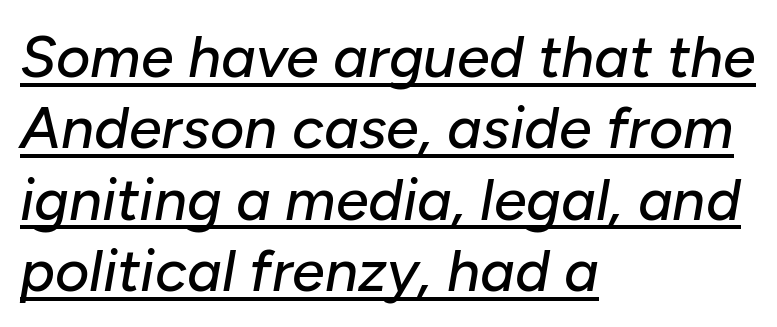
A typesetter would call this zero additional tracking. Looking at the ascenders, they clearly lean. Decoration check: the copy is underlined. Which margin do the lines hug? The left one — the right edge is uneven. Think of a printed novel: that variable character pitch is what you see here.
